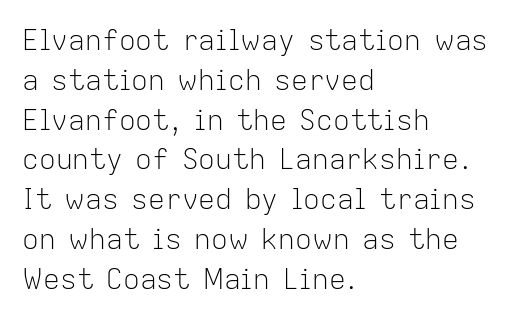
Q: Is the text bold? A: No.
Q: Is the text italic (slanted)? A: No, it is upright.
Q: Is the typeface a serif or a sans-serif typeface? A: Sans-serif.
Q: Is the text underlined? A: No.
Q: How is the paragraph aligned? A: Left-aligned.
Q: Is the spacing between letters normal or unusually wide? A: Normal.
Q: Is the spacing between lines tight, normal or loose? A: Normal.
Q: Width (condensed, normal, or wide)? A: Normal.
Q: Stroke contrast? A: Low.
Q: x-height? A: Medium.
Q: Monospaced? A: No.
